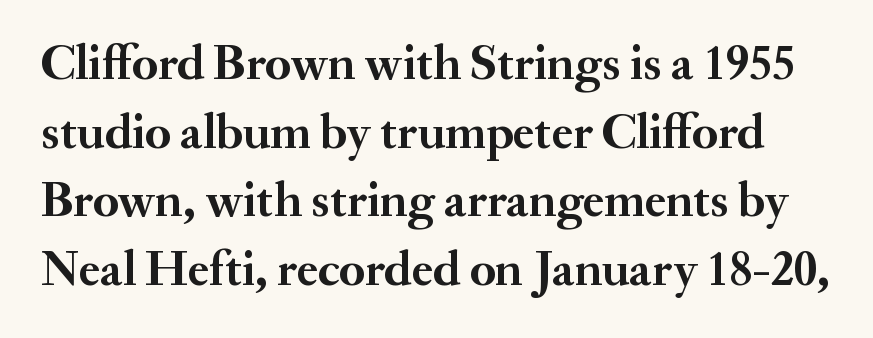
The image shows 49 px semibold serif type, upright; set normal line spacing (1.4x), normal letter spacing, not underlined; medium stroke contrast and a small x-height.
